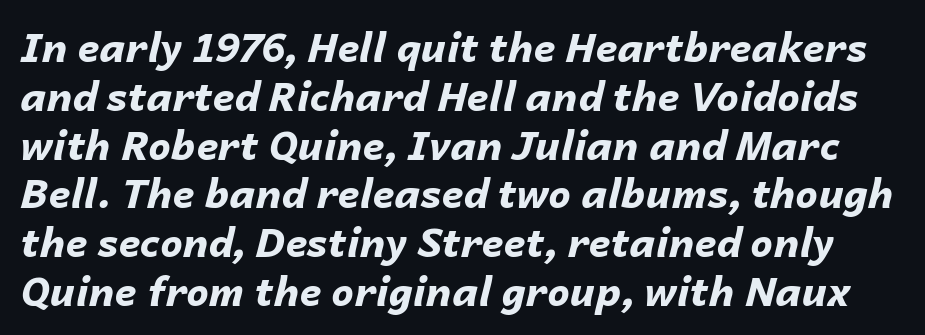
It's the slanting kind of type. Here the glyphs are tracked normally, forming tight word shapes. A typesetter would call this proportional, since set widths differ per character. The area under the type is left untouched. Typographic density is high because the face is bold.
